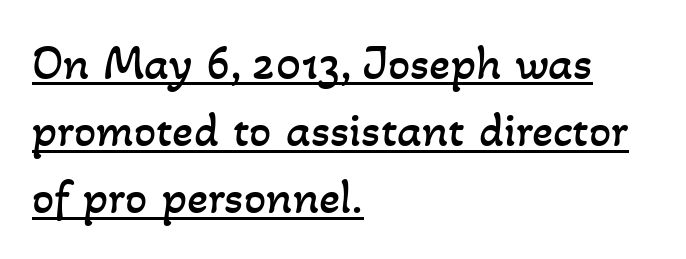
Does a line run under the words? Yes, clearly. The designer left line spacing at the default. Ink coverage per letter is moderate at most. The horizontal fit of the characters is conventional and even. Compared with a centered layout, this one pins lines to the left instead. The face used here is proportionally spaced, like ordinary book or web type.
